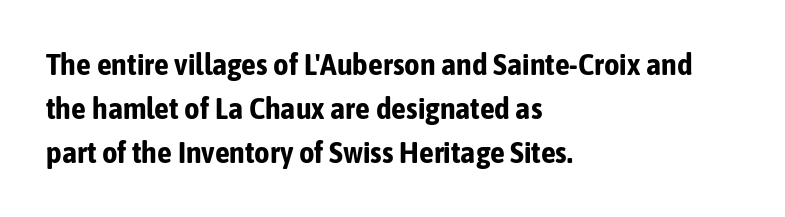
The image shows 30 px bold, condensed sans-serif type, upright; set left-aligned, normal line spacing (1.47x), normal letter spacing, not underlined; low stroke contrast and a medium x-height.
